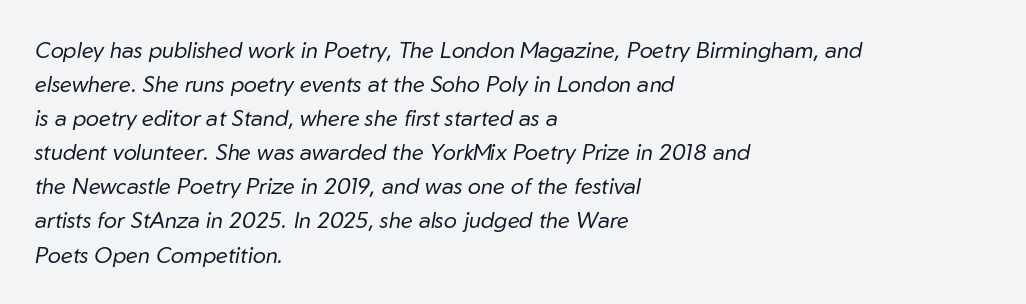
The image shows 22 px text type, italic (leaning right); set left-aligned, normal line spacing (1.55x), normal letter spacing, not underlined.
